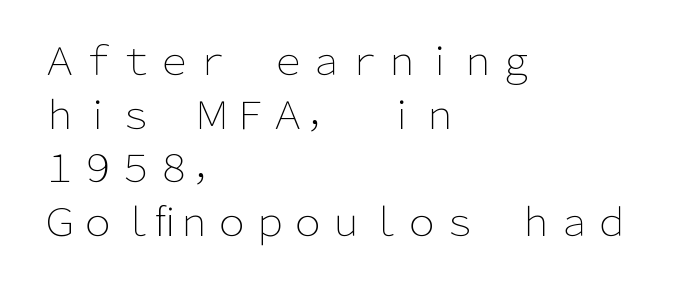
Q: Is the text bold? A: No.
Q: Is the text italic (slanted)? A: No, it is upright.
Q: Is the typeface a serif or a sans-serif typeface? A: Sans-serif.
Q: Is the text underlined? A: No.
Q: How is the paragraph aligned? A: Left-aligned.
Q: Is the spacing between letters normal or unusually wide? A: Normal.
Q: Is the spacing between lines tight, normal or loose? A: Normal.
Q: Width (condensed, normal, or wide)? A: Normal.
Q: Stroke contrast? A: Low.
Q: x-height? A: Medium.
Q: Monospaced? A: No.
